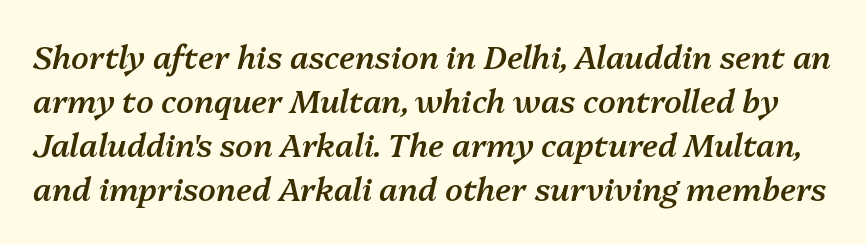
Is this a fixed-width face? No — the glyphs have proportional, varying widths. I'd describe the lettering as semibold — firm but not a full bold. Words float on clear page, feet unadorned. Yep, that's italic — everything's leaning. Short note: letters normally spaced.
